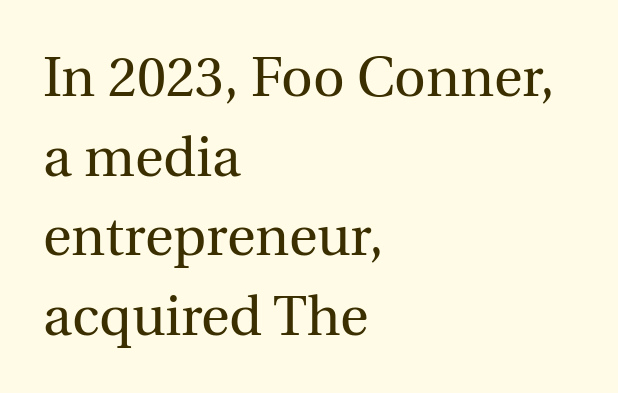
The weight would be labelled regular, book, light, or lighter still. When letters stand straight like this, we call the style roman or upright. Leading matches the norm, producing a regular column. The paragraph has a hard left edge and a soft right edge.
